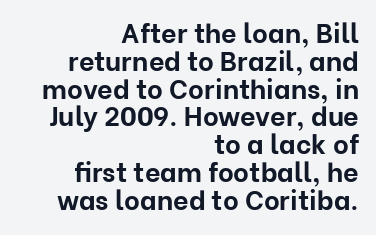
Summary of weight: heavy, a full bold. Decoration check: the copy has no underline. This is the regular roman posture of the typeface. Line endings align vertically; line beginnings do not. Leading is clearly below the norm, producing a dense column.
